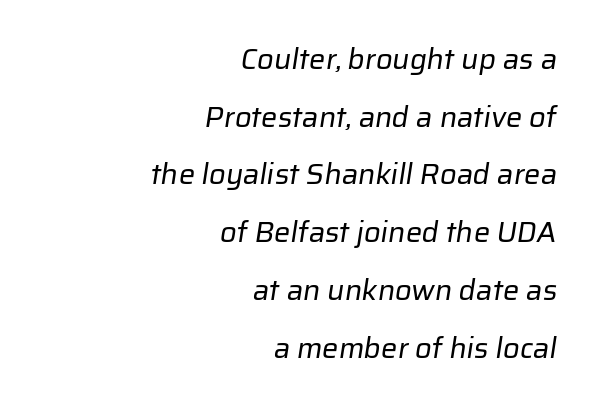
{"serif": "no", "bold": "no", "weight": "regular", "width": "normal", "stroke_contrast": "low", "x_height": "medium", "monospaced": "no", "underline": "no", "align": "right", "line_spacing": "loose", "line_spacing_ratio": 1.99, "letter_spacing": "normal", "letter_spacing_em": 0.0, "glyph_px": 29}
